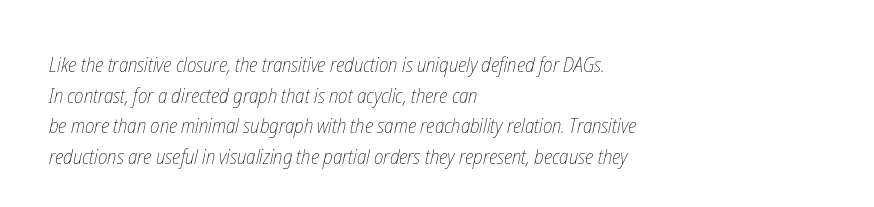
The image shows 21 px text type; set left-aligned, normal line spacing (1.46x), normal letter spacing, not underlined.
